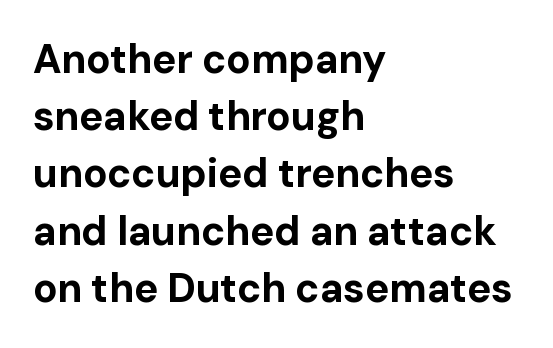
Q: Is the text bold? A: Yes.
Q: Is the text italic (slanted)? A: No, it is upright.
Q: Is the typeface a serif or a sans-serif typeface? A: Sans-serif.
Q: Is the text underlined? A: No.
Q: How is the paragraph aligned? A: Left-aligned.
Q: Is the spacing between letters normal or unusually wide? A: Normal.
Q: Is the spacing between lines tight, normal or loose? A: Normal.
Q: Width (condensed, normal, or wide)? A: Normal.
Q: Stroke contrast? A: Low.
Q: x-height? A: Medium.
Q: Monospaced? A: No.
